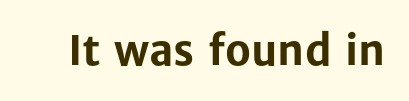
The image shows 41 px bold sans-serif type, upright; set normal letter spacing, not underlined; low stroke contrast and a medium x-height.
